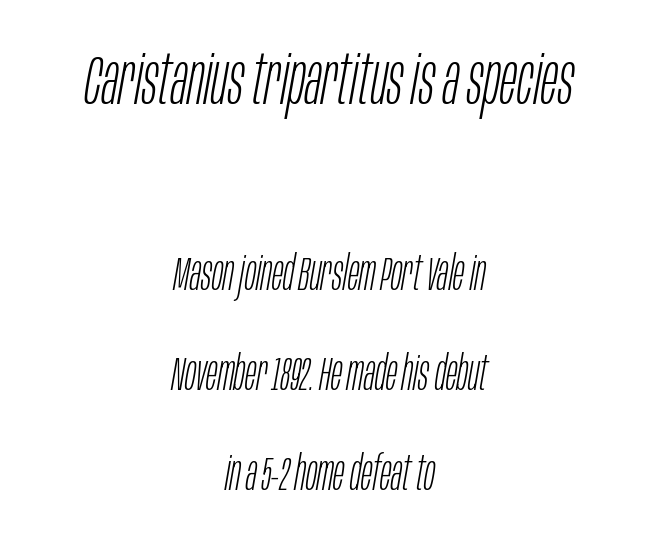
{"italic": "yes", "lean": "right", "slant_degrees": 10, "bold": "no", "weight": "light", "width": "condensed", "stroke_contrast": "low", "x_height": "large", "monospaced": "no", "underline": "no", "align": "center", "line_spacing": "loose", "line_spacing_ratio": 2.12, "letter_spacing": "normal", "letter_spacing_em": 0.0, "larger_block": "first", "size_ratio": 1.49, "glyph_px": 70}
